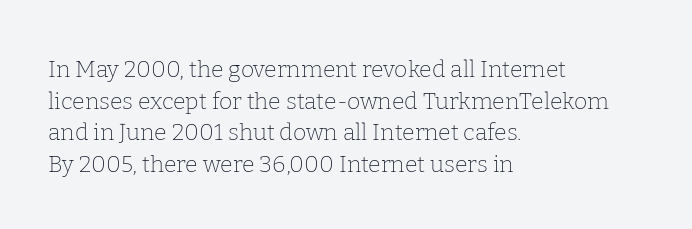
{"italic": "no", "bold": "no", "underline": "no", "align": "left", "line_spacing": "normal", "line_spacing_ratio": 1.37, "letter_spacing": "normal", "letter_spacing_em": 0.0, "glyph_px": 23}
